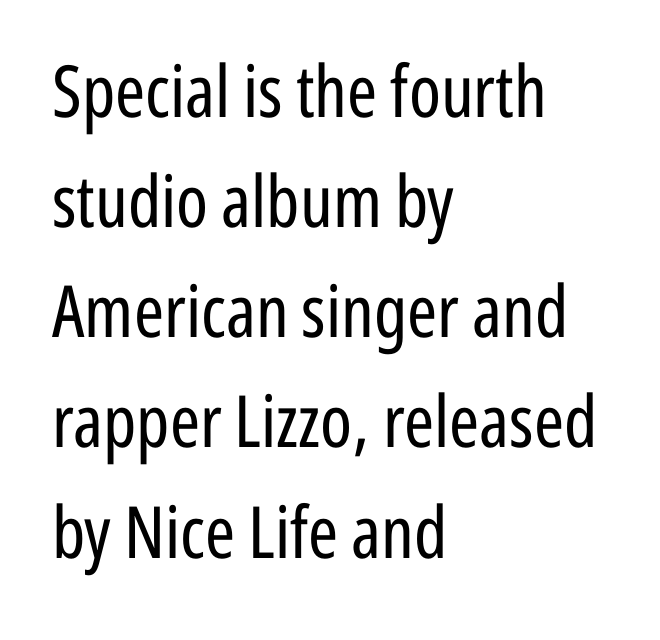
No letter is thick-stroked: the sample isn't bold. This sample uses a sans-serif face. Descender tails drop into unmarked territory. Typeset ragged right — the left edge is the straight one.
